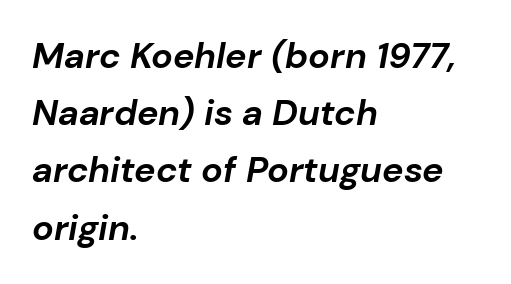
{"italic": "yes", "lean": "right", "slant_degrees": 10, "bold": "yes", "weight": "bold", "width": "normal", "stroke_contrast": "low", "x_height": "medium", "monospaced": "no", "underline": "no", "align": "left", "line_spacing": "normal", "line_spacing_ratio": 1.59, "letter_spacing": "normal", "letter_spacing_em": 0.0, "glyph_px": 36}
